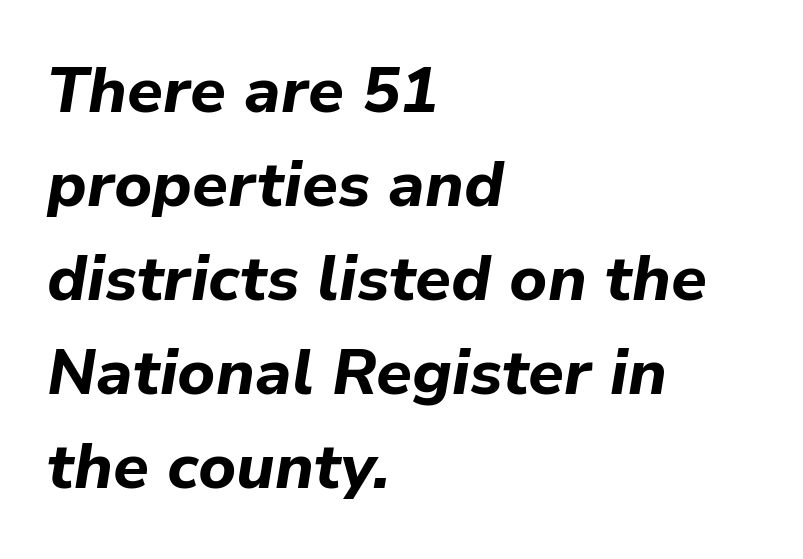
Q: Is the text bold? A: Yes.
Q: Is the text italic (slanted)? A: Yes, it leans right by about 9 degrees.
Q: Is the text underlined? A: No.
Q: How is the paragraph aligned? A: Left-aligned.
Q: Is the spacing between letters normal or unusually wide? A: Normal.
Q: Is the spacing between lines tight, normal or loose? A: Normal.
Q: Width (condensed, normal, or wide)? A: Normal.
Q: Stroke contrast? A: Low.
Q: x-height? A: Medium.
Q: Monospaced? A: No.
